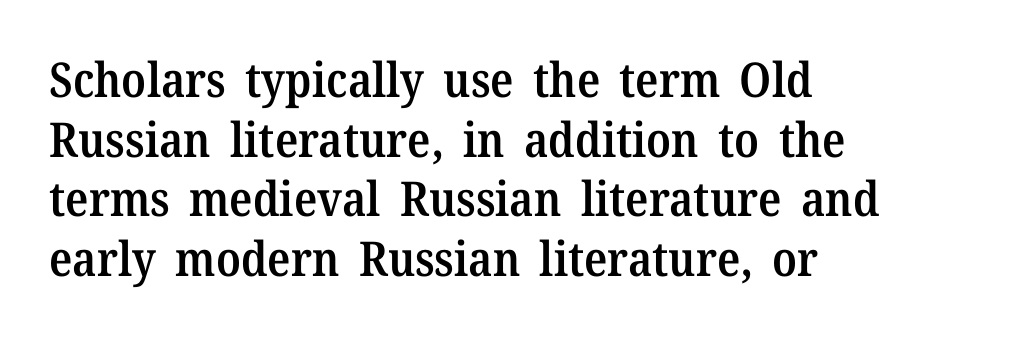
The image shows 48 px semibold serif type, upright; set left-aligned, line spacing 1.24x, normal letter spacing, not underlined; medium stroke contrast and a medium x-height.
